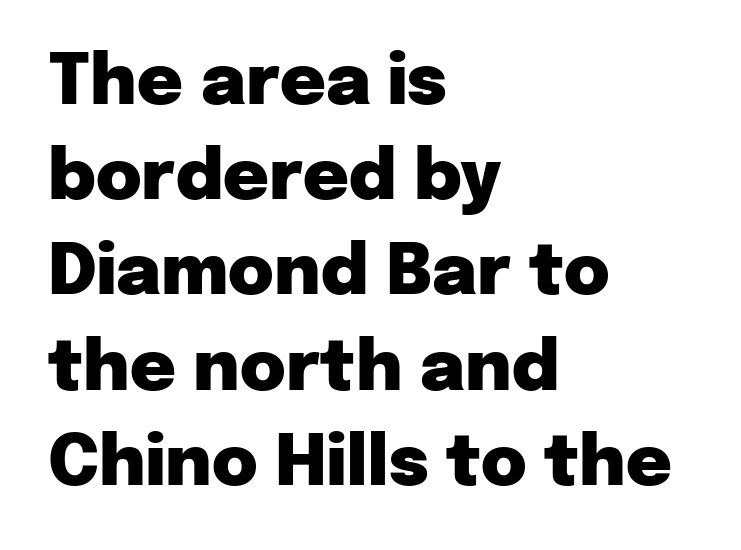
Notice how the passage keeps a crisp vertical edge on the left only. Characters remain perfectly vertical along every line. Each letter keeps its own natural width here, so spacing adapts to shape. To sum up the face: it is a sans, with no serifs. Descenders are the only things crossing below the line.
